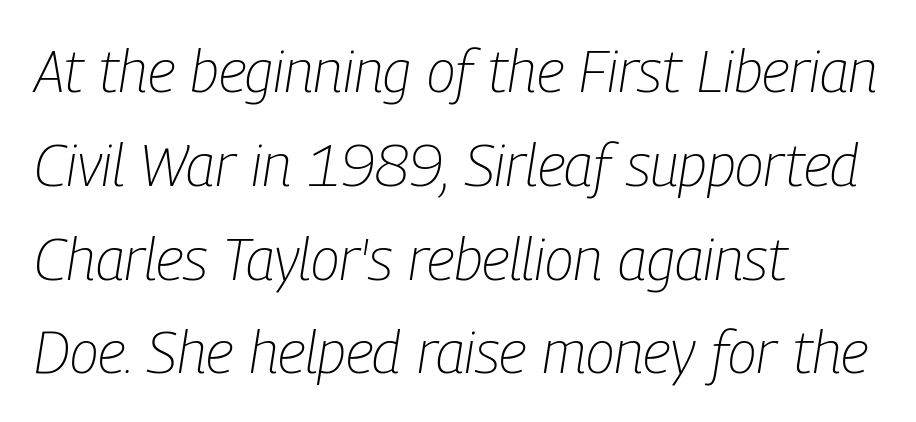
Letter spacing: default. The text block is weighted toward the left margin, trailing off unevenly rightward. Quick note: italic. This block has exactly the height ordinary leading produces. The glyphs are unaccompanied by any horizontal stroke below them. Varying glyph widths throughout — classic text-font behaviour.
